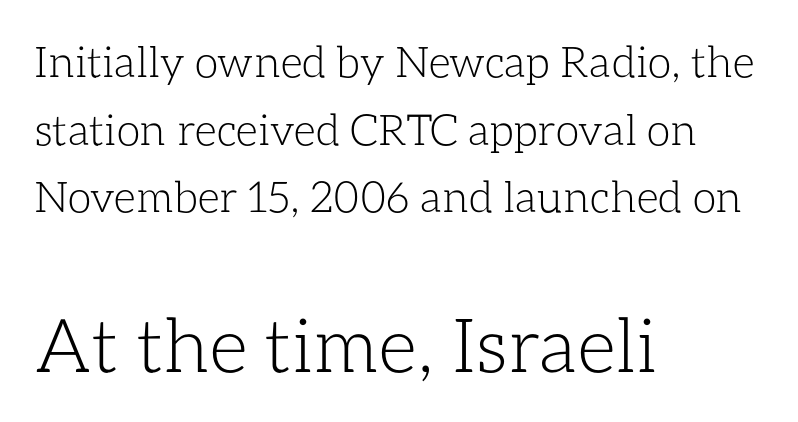
Clear beneath every line of the passage. Is this a fixed-width face? No — the glyphs have proportional, varying widths. The weight would be labelled regular, book, light, or lighter still. How would I describe the line gaps? Plain and ordinary. This is roman type, the default non-slanted kind.
